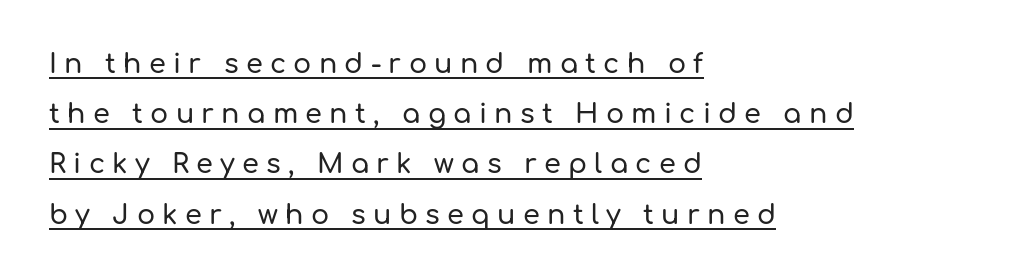
How are the letters spaced? Widely, with obvious added tracking. Emphasis is given by a line drawn under the lettering. When letters stand straight like this, we call the style roman or upright. Leftover space on each line is placed entirely after the last word.
